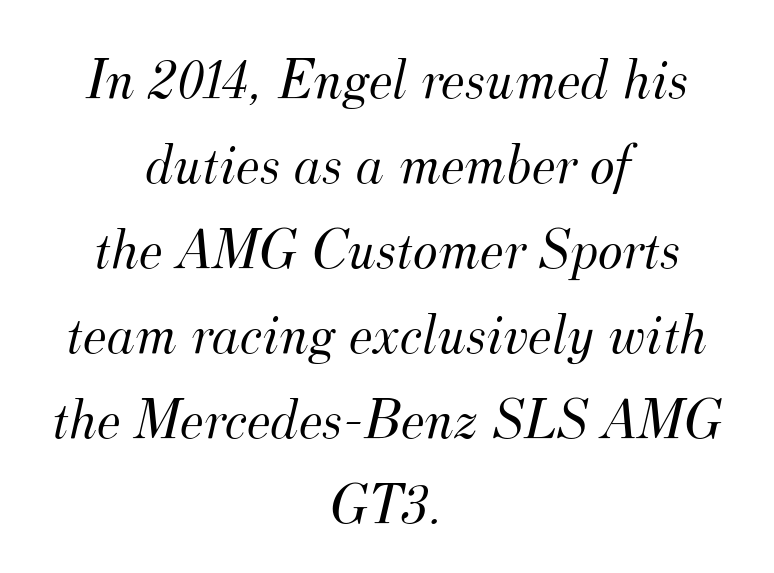
The image shows 59 px light serif type, italic (leaning right); set centered, normal line spacing (1.44x), normal letter spacing, not underlined; medium stroke contrast and a small x-height.
